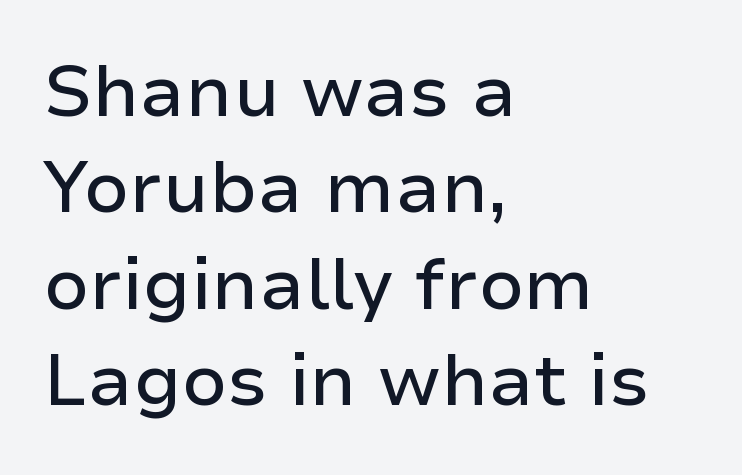
The image shows 72 px sans-serif type, upright; set left-aligned, normal line spacing (1.34x), normal letter spacing, not underlined; low stroke contrast and a medium x-height.
